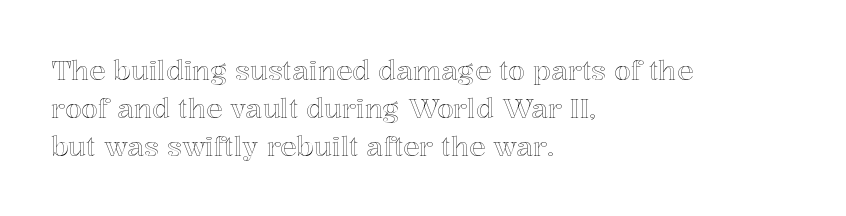
The ragged edge is on the right, which tells us the setting is flush left. Underline: absent. Does the leading feel generous? No, just average. The type is set solid horizontally, with unmodified tracking.
